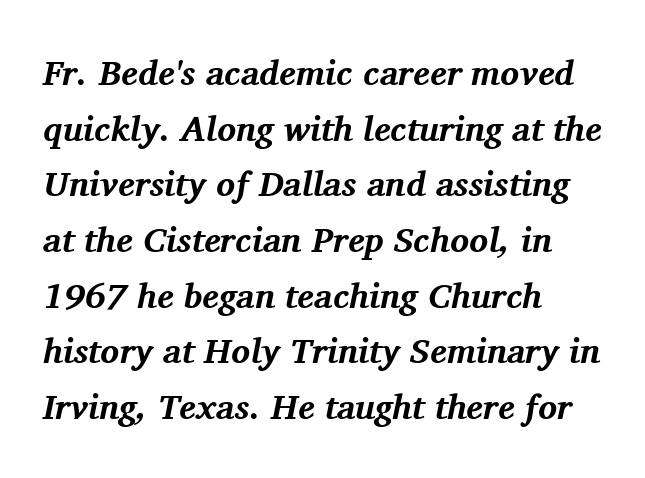
Q: Is the text bold? A: Yes.
Q: Is the text italic (slanted)? A: Yes, it leans right by about 11 degrees.
Q: Is the typeface a serif or a sans-serif typeface? A: Serif.
Q: Is the text underlined? A: No.
Q: How is the paragraph aligned? A: Left-aligned.
Q: Is the spacing between letters normal or unusually wide? A: Normal.
Q: Is the spacing between lines tight, normal or loose? A: Normal.
Q: Width (condensed, normal, or wide)? A: Normal.
Q: Stroke contrast? A: Medium.
Q: x-height? A: Medium.
Q: Monospaced? A: No.
